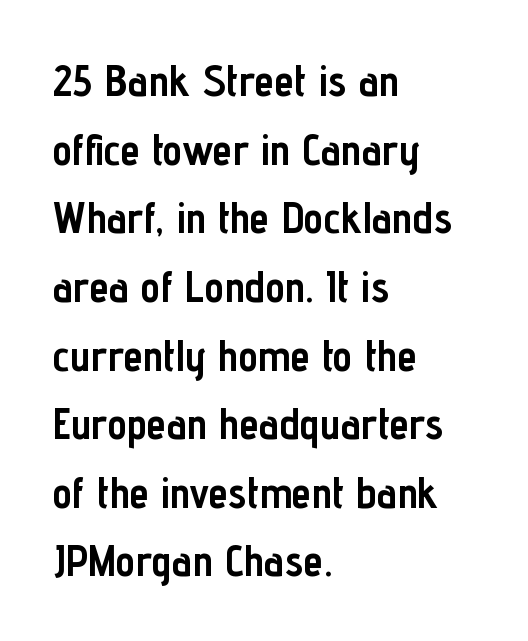
{"serif": "no", "italic": "no", "bold": "yes", "weight": "semibold", "width": "condensed", "stroke_contrast": "low", "x_height": "medium", "monospaced": "no", "underline": "no", "align": "left", "line_spacing": "normal", "line_spacing_ratio": 1.56, "letter_spacing": "normal", "letter_spacing_em": 0.0, "glyph_px": 44}
